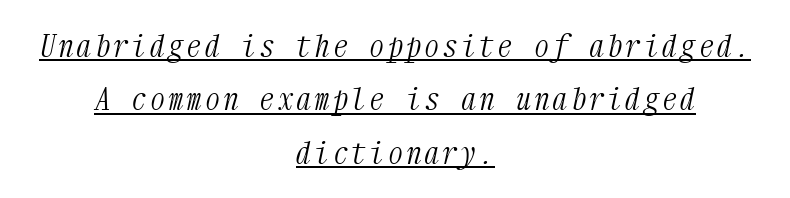
Q: Is the text bold? A: No.
Q: Is the text italic (slanted)? A: Yes, it leans right by about 12 degrees.
Q: Is the typeface a serif or a sans-serif typeface? A: Serif.
Q: Is the text underlined? A: Yes.
Q: How is the paragraph aligned? A: Centered.
Q: Width (condensed, normal, or wide)? A: Condensed.
Q: Stroke contrast? A: Medium.
Q: x-height? A: Medium.
Q: Monospaced? A: Yes.
